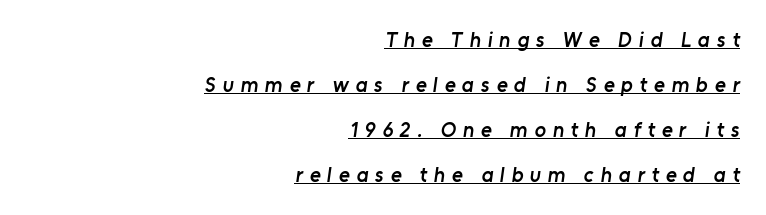
The image shows 21 px text type; set right-aligned, loose line spacing (2.14x), unusually wide letter spacing (+0.32 em), underlined.
